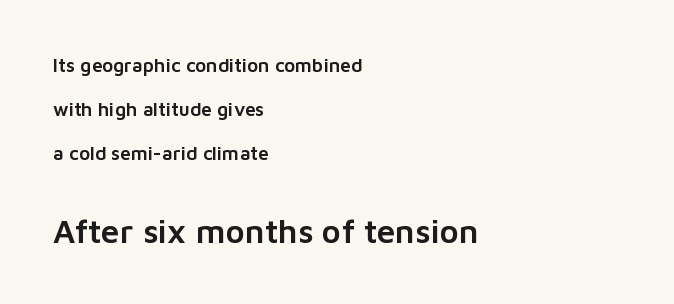
The image shows 33 px sans-serif type, upright; set left-aligned, loose line spacing (2.31x), normal letter spacing, not underlined; the second (bottom) block is 1.74x larger; low stroke contrast and a medium x-height.
